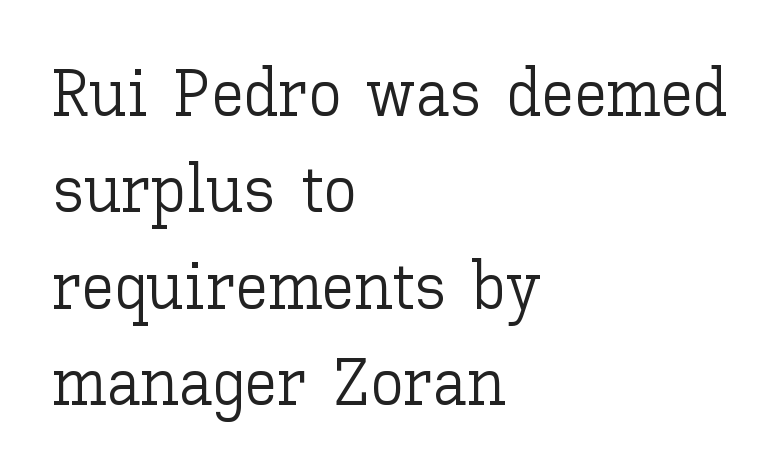
{"italic": "no", "bold": "no", "weight": "light", "width": "normal", "stroke_contrast": "low", "x_height": "medium", "monospaced": "no", "underline": "no", "align": "left", "line_spacing": "normal", "line_spacing_ratio": 1.44, "letter_spacing": "normal", "letter_spacing_em": 0.0, "glyph_px": 67}
